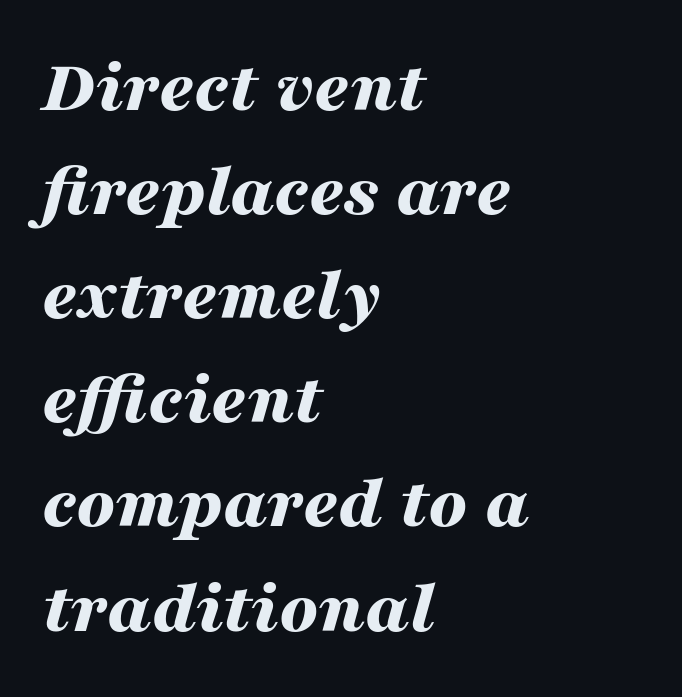
The axis of the letterforms is tilted away from vertical. If you drew a ruler down the left edge, every line would touch it. A clean baseline with only descenders dipping below it. How would I describe the line gaps? Plain and ordinary.
